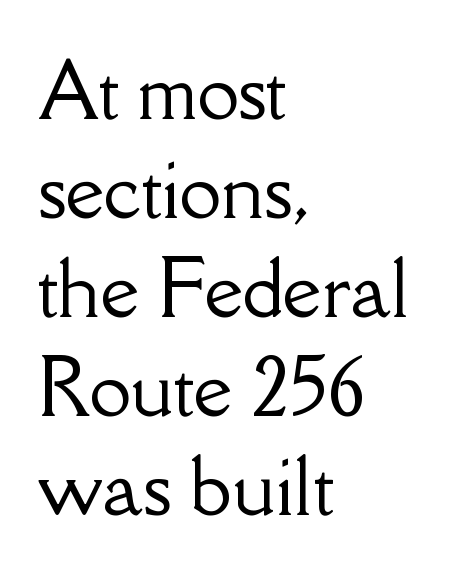
The compositor pushed each line to the left boundary. Spacing verdict: proportional, widths tailored to each character. These lines sit exactly where default settings would place them. Designer's note — italics off, roman on.
